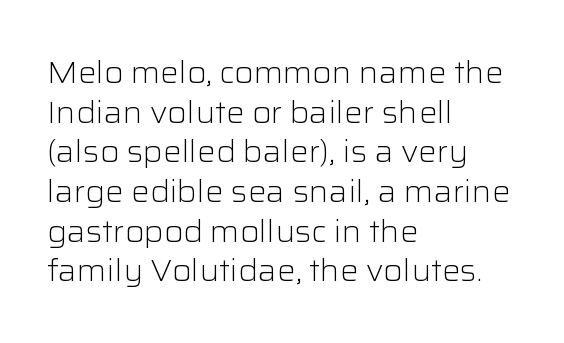
Q: Is the text bold? A: No.
Q: Is the text italic (slanted)? A: No, it is upright.
Q: Is the typeface a serif or a sans-serif typeface? A: Sans-serif.
Q: Is the text underlined? A: No.
Q: How is the paragraph aligned? A: Left-aligned.
Q: Is the spacing between letters normal or unusually wide? A: Normal.
Q: Is the spacing between lines tight, normal or loose? A: Normal.
Q: Width (condensed, normal, or wide)? A: Normal.
Q: Stroke contrast? A: Low.
Q: x-height? A: Medium.
Q: Monospaced? A: No.
